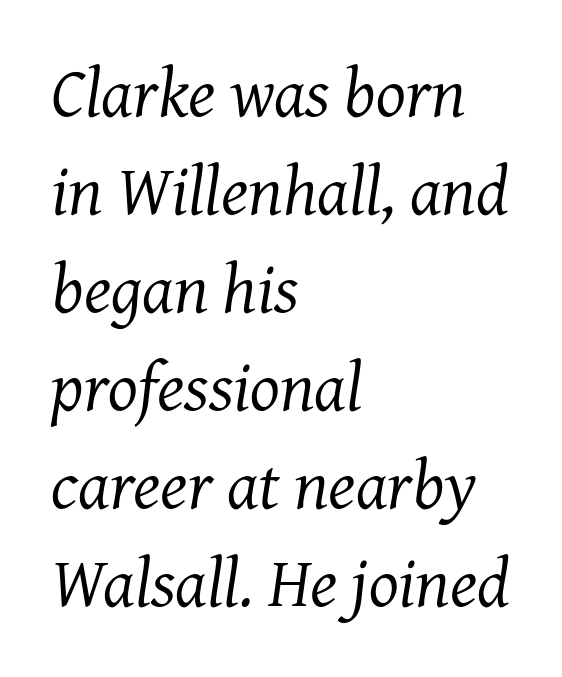
Q: Is the text bold? A: No.
Q: Is the text italic (slanted)? A: Yes, it leans right by about 7 degrees.
Q: Is the typeface a serif or a sans-serif typeface? A: Serif.
Q: Is the text underlined? A: No.
Q: How is the paragraph aligned? A: Left-aligned.
Q: Is the spacing between letters normal or unusually wide? A: Normal.
Q: Is the spacing between lines tight, normal or loose? A: Normal.
Q: Width (condensed, normal, or wide)? A: Normal.
Q: Stroke contrast? A: Medium.
Q: x-height? A: Medium.
Q: Monospaced? A: No.
